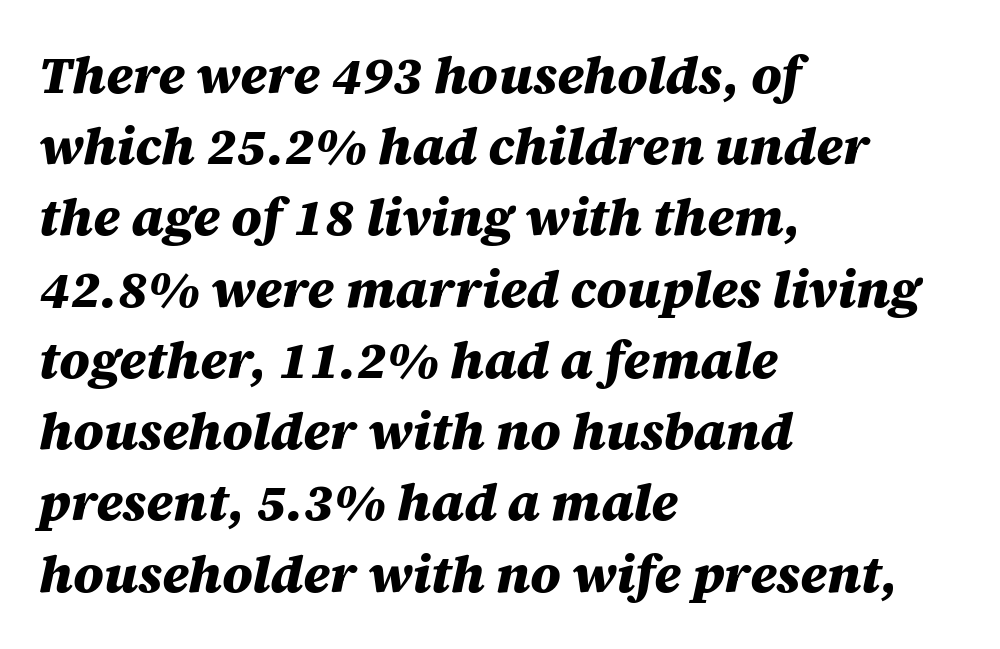
Notice how the passage keeps a crisp vertical edge on the left only. Italic: yes, the glyphs are oblique. Words appear dense and cohesive because spacing is normal. I'd describe the lettering as bold — thick and assertive.
